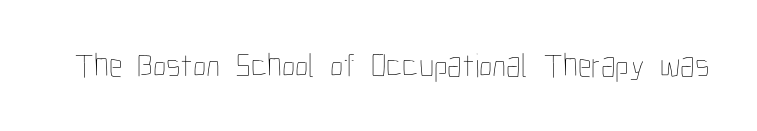
Heft: none added — not bold. The letters stand straight up with perfectly vertical stems. Note the varied advance widths — an 'i' is clearly narrower than an 'm'. Bare-footed words on every line. Tracking here is standard; glyphs follow each other at the usual distance.
